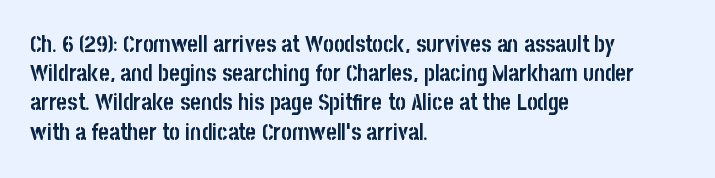
Q: Is the text bold? A: Yes.
Q: Is the text italic (slanted)? A: No, it is upright.
Q: Is the text underlined? A: No.
Q: How is the paragraph aligned? A: Left-aligned.
Q: Is the spacing between letters normal or unusually wide? A: Normal.
Q: Is the spacing between lines tight, normal or loose? A: Normal.
